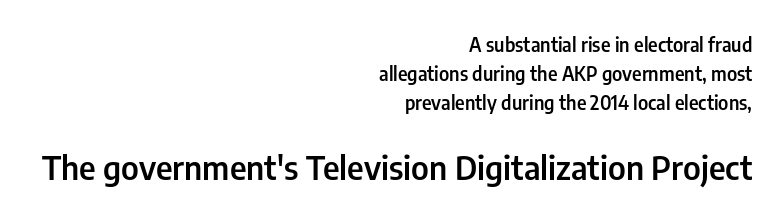
Nothing sits at the stroke ends, so this counts as sans-serif. The letters advance in unequal steps, a hallmark of proportional type. Notice how descenders clear the ascenders below comfortably — that's standard leading. The letterforms sit shoulder to shoulder at normal distance. Honestly, there is no underline to notice here at all. This sample is right-justified, so line beginnings fall wherever the words allow.
